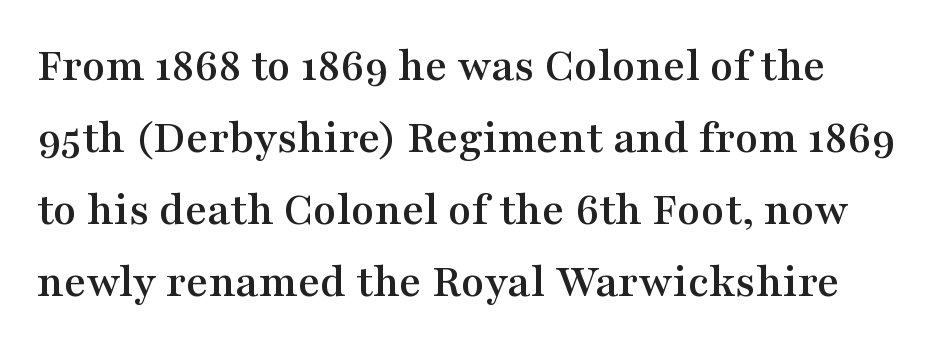
{"serif": "yes", "italic": "no", "width": "wide", "stroke_contrast": "medium", "x_height": "medium", "monospaced": "no", "underline": "no", "line_spacing": "normal", "line_spacing_ratio": 1.5, "letter_spacing": "normal", "letter_spacing_em": 0.0, "glyph_px": 48}
